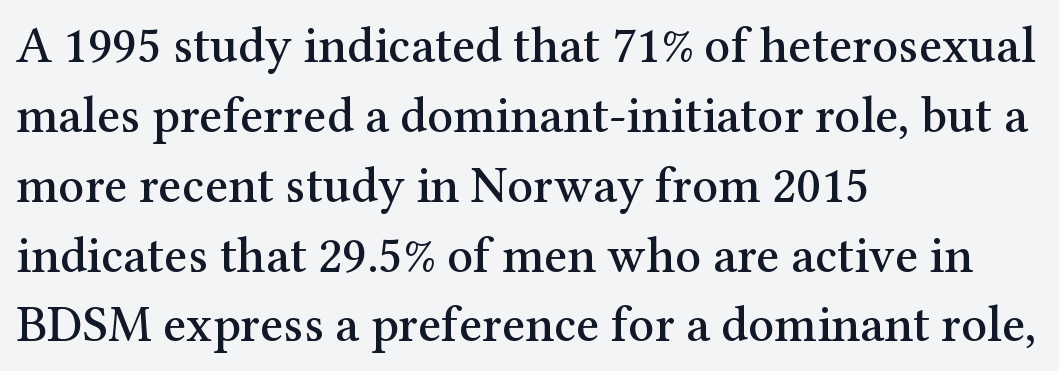
{"serif": "yes", "italic": "no", "width": "normal", "stroke_contrast": "medium", "x_height": "medium", "monospaced": "no", "underline": "no", "align": "left", "line_spacing": "normal", "line_spacing_ratio": 1.37, "letter_spacing": "normal", "letter_spacing_em": 0.0, "glyph_px": 51}
